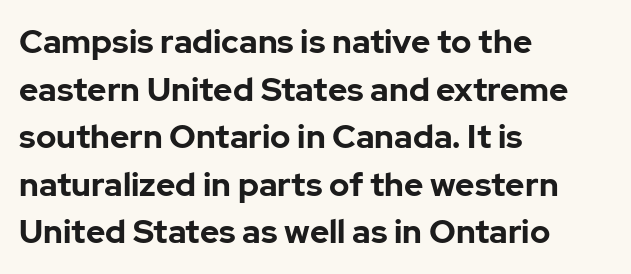
The image shows 33 px bold sans-serif type, upright; set left-aligned, normal line spacing (1.44x), normal letter spacing, not underlined; low stroke contrast and a medium x-height.
